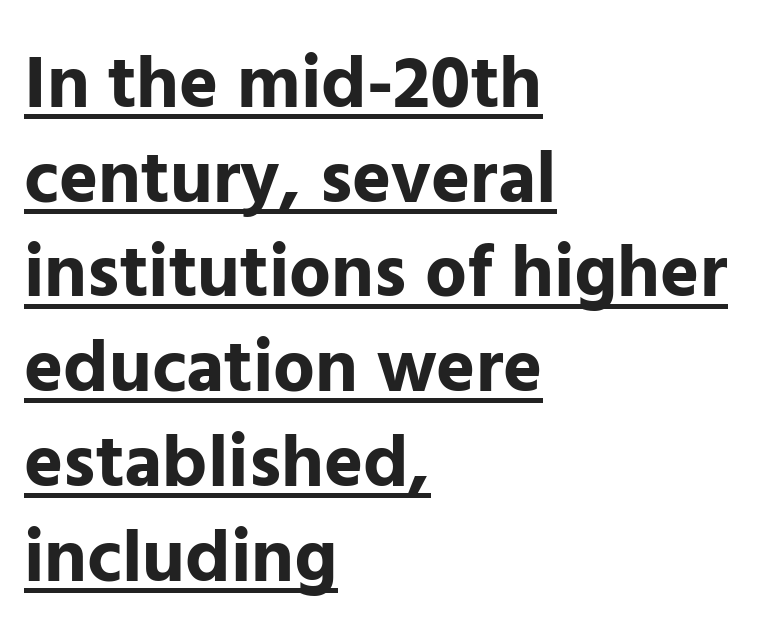
{"serif": "no", "italic": "no", "bold": "yes", "weight": "bold", "width": "normal", "stroke_contrast": "low", "x_height": "medium", "monospaced": "no", "underline": "yes", "align": "left", "line_spacing": "normal", "line_spacing_ratio": 1.28, "letter_spacing": "normal", "letter_spacing_em": 0.0, "glyph_px": 74}
